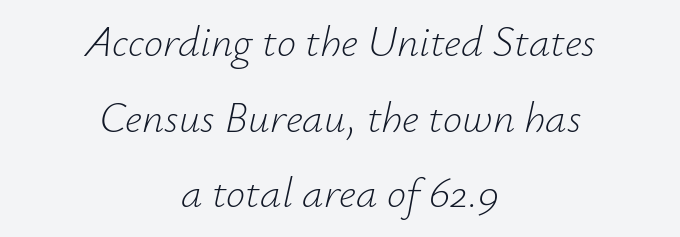
Every row of glyphs is offset so its center matches the block's center. The face used here is rendered with its standard letterfit. Lines of text with bare space underneath. Posture: slanted.
